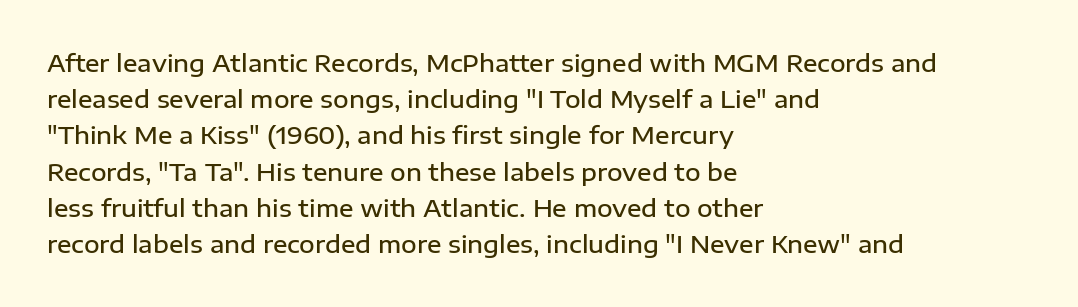
{"italic": "no", "bold": "semi", "underline": "no", "align": "left", "line_spacing": "normal", "line_spacing_ratio": 1.51, "letter_spacing": "normal", "letter_spacing_em": 0.0, "glyph_px": 24}
